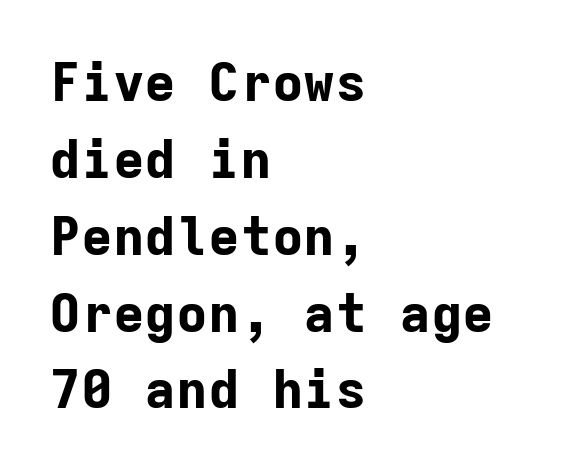
{"serif": "no", "italic": "no", "bold": "yes", "weight": "bold", "width": "normal", "stroke_contrast": "low", "x_height": "medium", "monospaced": "yes", "underline": "no", "align": "left", "line_spacing": "normal", "line_spacing_ratio": 1.45, "letter_spacing": "normal", "letter_spacing_em": 0.0, "glyph_px": 53}
